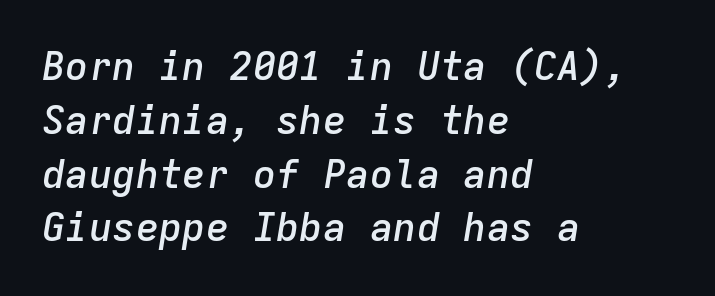
You could count columns in this text — the font is strictly monospaced. Weight: semibold (demi). Leftover space on each line is placed entirely after the last word. The letterforms sit shoulder to shoulder at normal distance. Plain, unruled lines of type.
